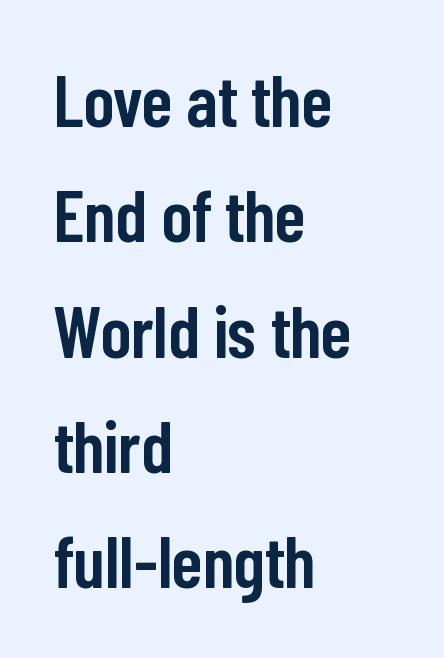
Q: Is the text bold? A: Semi-bold.
Q: Is the text italic (slanted)? A: No, it is upright.
Q: Is the typeface a serif or a sans-serif typeface? A: Sans-serif.
Q: Is the text underlined? A: No.
Q: How is the paragraph aligned? A: Left-aligned.
Q: Is the spacing between letters normal or unusually wide? A: Normal.
Q: Is the spacing between lines tight, normal or loose? A: Normal.
Q: Width (condensed, normal, or wide)? A: Condensed.
Q: Stroke contrast? A: Low.
Q: x-height? A: Medium.
Q: Monospaced? A: No.
